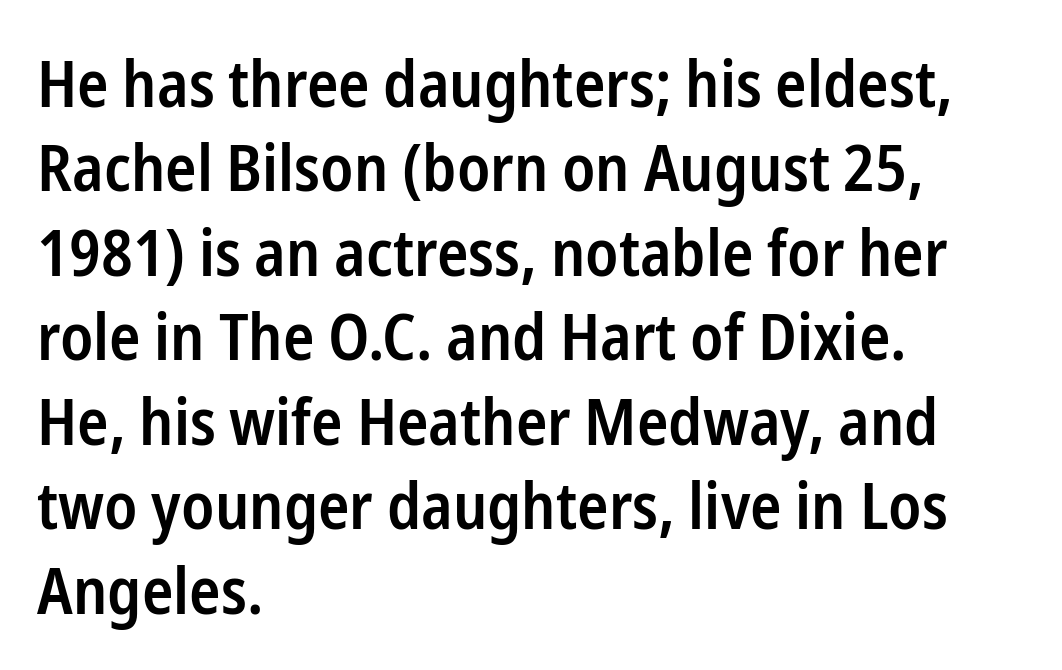
{"serif": "no", "italic": "no", "bold": "semi", "weight": "semibold", "width": "condensed", "stroke_contrast": "low", "x_height": "medium", "monospaced": "no", "underline": "no", "align": "left", "line_spacing": "normal", "line_spacing_ratio": 1.3, "letter_spacing": "normal", "letter_spacing_em": 0.0, "glyph_px": 65}
